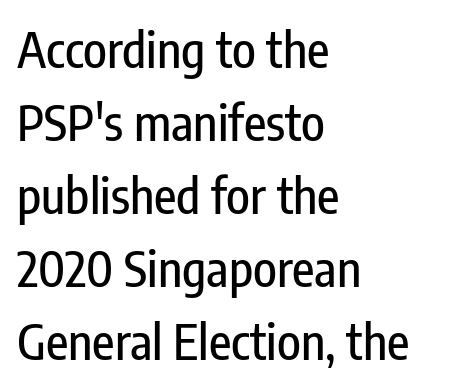
Words float on clear page, feet unadorned. Each new line begins a customary step beneath the previous one. Notice how the passage keeps a crisp vertical edge on the left only. Tall strokes in this sample are plumb rather than angled.
